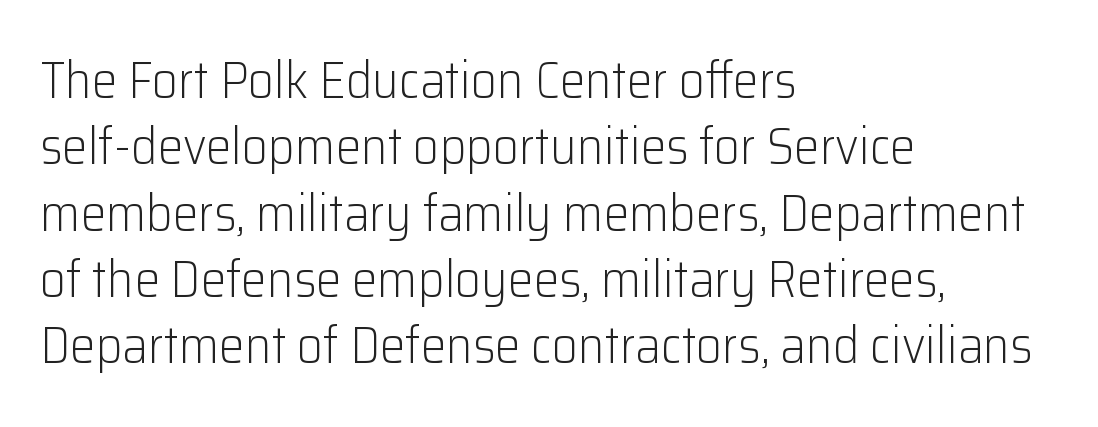
{"serif": "no", "italic": "no", "bold": "no", "weight": "light", "width": "normal", "stroke_contrast": "low", "x_height": "medium", "monospaced": "no", "underline": "no", "align": "left", "line_spacing": "normal", "line_spacing_ratio": 1.3, "letter_spacing": "normal", "letter_spacing_em": 0.0, "glyph_px": 51}
